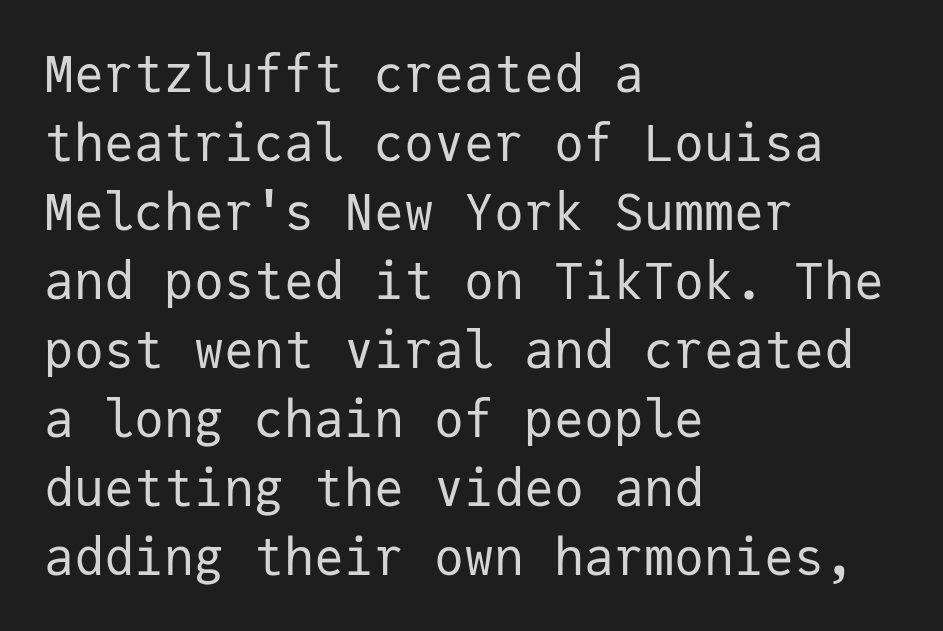
Q: Is the text bold? A: No.
Q: Is the text italic (slanted)? A: No, it is upright.
Q: Is the typeface a serif or a sans-serif typeface? A: Sans-serif.
Q: Is the text underlined? A: No.
Q: How is the paragraph aligned? A: Left-aligned.
Q: Is the spacing between letters normal or unusually wide? A: Normal.
Q: Is the spacing between lines tight, normal or loose? A: Normal.
Q: Width (condensed, normal, or wide)? A: Normal.
Q: Stroke contrast? A: Low.
Q: x-height? A: Medium.
Q: Monospaced? A: Yes.
